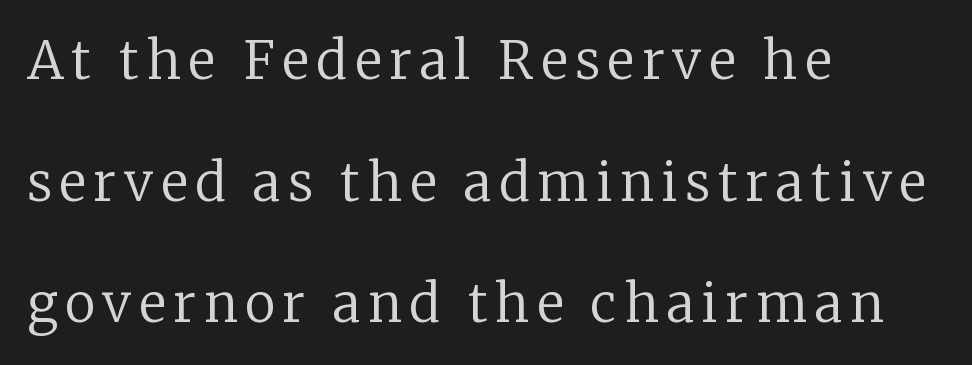
The image shows 52 px regular-weight serif type, upright; set left-aligned, loose line spacing (2.34x), not underlined; low stroke contrast and a medium x-height.
